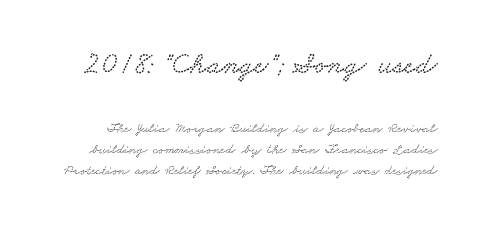
The image shows 30 px wide serif type; set normal line spacing (1.52x), normal letter spacing, not underlined; the first (top) block is 2.14x larger; low stroke contrast and a small x-height.
